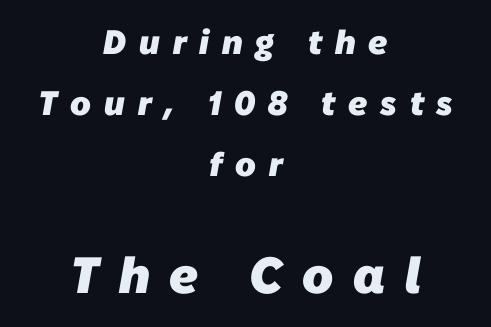
{"serif": "no", "bold": "yes", "weight": "heavy", "width": "normal", "stroke_contrast": "low", "x_height": "medium", "monospaced": "no", "underline": "no", "align": "center", "line_spacing_ratio": 1.8, "letter_spacing": "wide", "letter_spacing_em": 0.38, "larger_block": "second", "size_ratio": 1.5, "glyph_px": 51}
